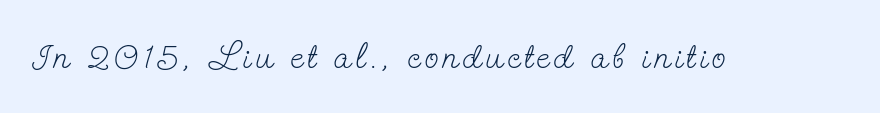
Q: Is the text bold? A: No.
Q: Is the text italic (slanted)? A: Yes.
Q: Is the typeface a serif or a sans-serif typeface? A: Serif.
Q: Is the text underlined? A: No.
Q: Width (condensed, normal, or wide)? A: Condensed.
Q: Stroke contrast? A: Low.
Q: x-height? A: Small.
Q: Monospaced? A: No.
